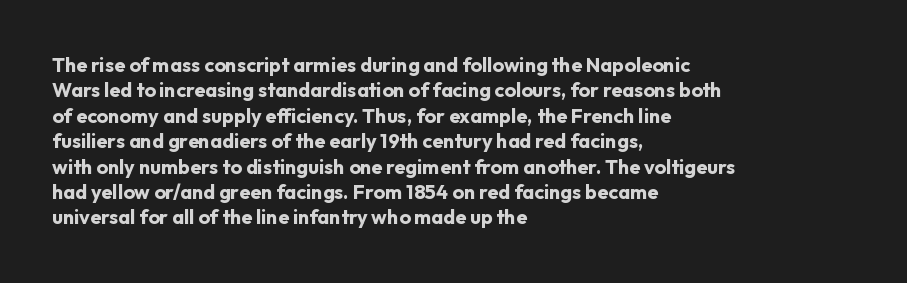
{"italic": "no", "bold": "yes", "underline": "no", "align": "left", "line_spacing": "normal", "line_spacing_ratio": 1.27, "letter_spacing": "normal", "letter_spacing_em": 0.0, "glyph_px": 20}
